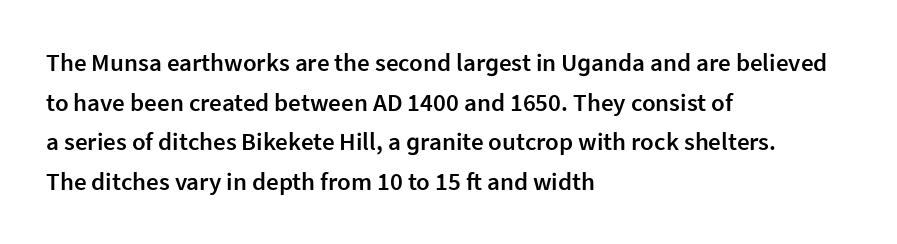
Q: Is the text bold? A: Semi-bold.
Q: Is the text italic (slanted)? A: No, it is upright.
Q: Is the text underlined? A: No.
Q: How is the paragraph aligned? A: Left-aligned.
Q: Is the spacing between letters normal or unusually wide? A: Normal.
Q: Is the spacing between lines tight, normal or loose? A: Normal.
